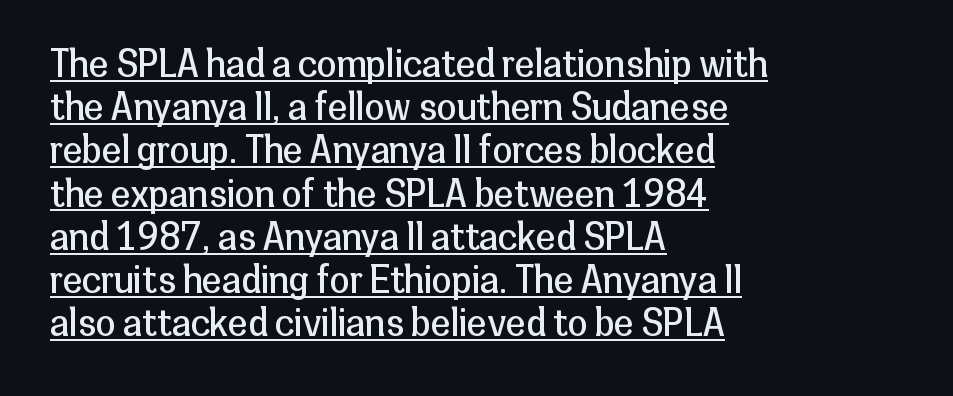
The image shows 36 px regular-weight sans-serif type, upright; set left-aligned, line spacing 1.2x, normal letter spacing, underlined; low stroke contrast and a medium x-height.
